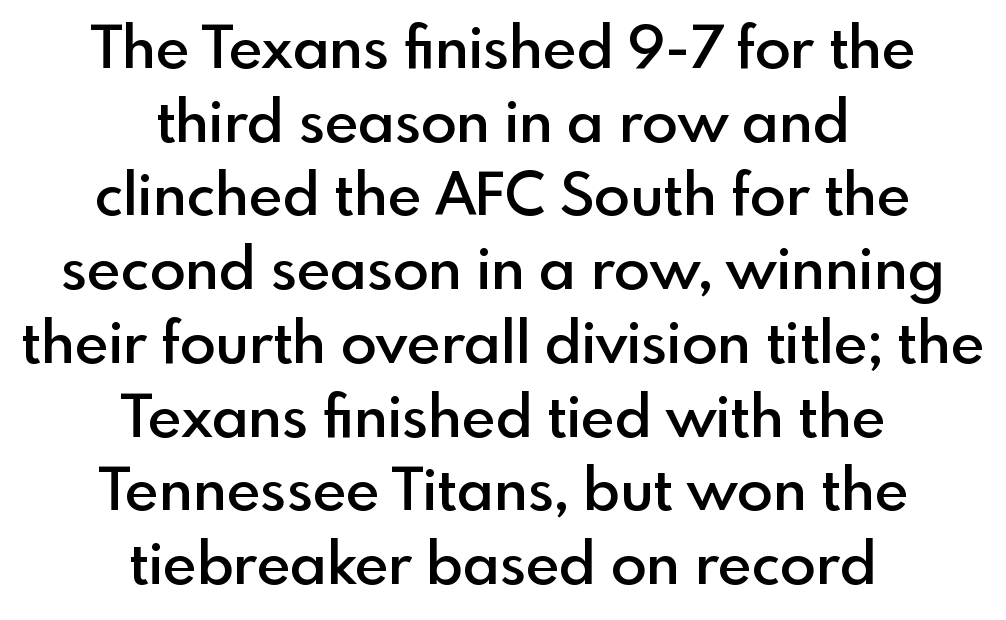
{"serif": "no", "italic": "no", "bold": "semi", "weight": "semibold", "width": "normal", "x_height": "small", "monospaced": "no", "underline": "no", "align": "center", "line_spacing": "normal", "line_spacing_ratio": 1.25, "letter_spacing": "normal", "letter_spacing_em": 0.0, "glyph_px": 59}
